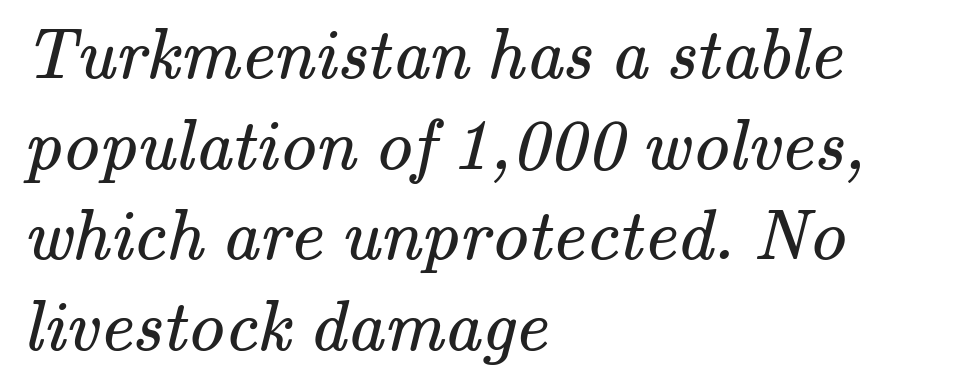
The image shows 73 px regular-weight serif type; set left-aligned, line spacing 1.24x, normal letter spacing, not underlined; medium stroke contrast and a small x-height.
